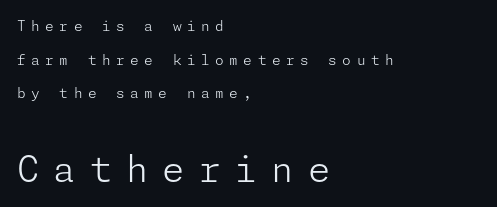
Q: Is the text bold? A: No.
Q: Is the text italic (slanted)? A: No, it is upright.
Q: Is the typeface a serif or a sans-serif typeface? A: Sans-serif.
Q: Is the text underlined? A: No.
Q: How is the paragraph aligned? A: Left-aligned.
Q: Is the spacing between letters normal or unusually wide? A: Unusually wide.
Q: Is the spacing between lines tight, normal or loose? A: Loose.
Q: Which block of text is set in a larger size, the first (top) or the second (bottom)? A: The second (bottom) one.
Q: Width (condensed, normal, or wide)? A: Normal.
Q: Stroke contrast? A: Low.
Q: x-height? A: Medium.
